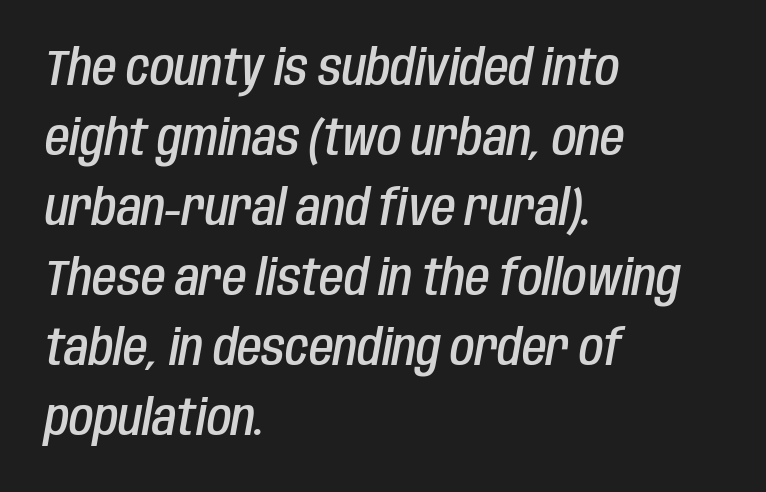
The image shows 50 px semibold, condensed type, italic (leaning right); set left-aligned, normal line spacing (1.4x), normal letter spacing, not underlined; low stroke contrast and a large x-height.
